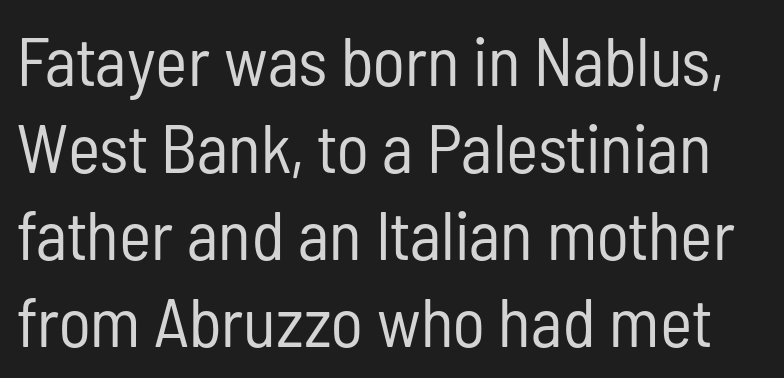
{"serif": "no", "italic": "no", "bold": "no", "weight": "regular", "width": "condensed", "stroke_contrast": "low", "x_height": "medium", "monospaced": "no", "underline": "no", "line_spacing": "normal", "line_spacing_ratio": 1.26, "letter_spacing": "normal", "letter_spacing_em": 0.0, "glyph_px": 69}
